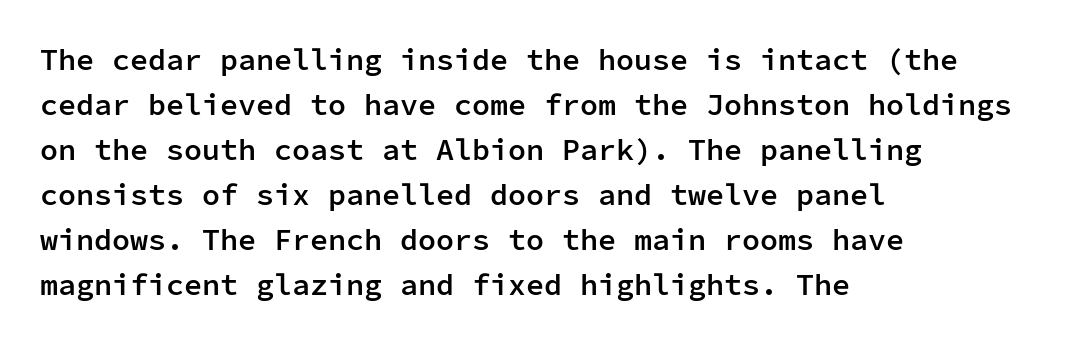
Is this a fixed-width face? Yes — each glyph sits in an identical cell. A classic flush-left, rag-right setting is used for this passage. Notice how the stems are strictly vertical — no italics here. Its strokes are somewhat broadened, the hallmark of semibold type. Students, note that the glyphs here touch the page at normal intervals. This sample uses a sans-serif face.
